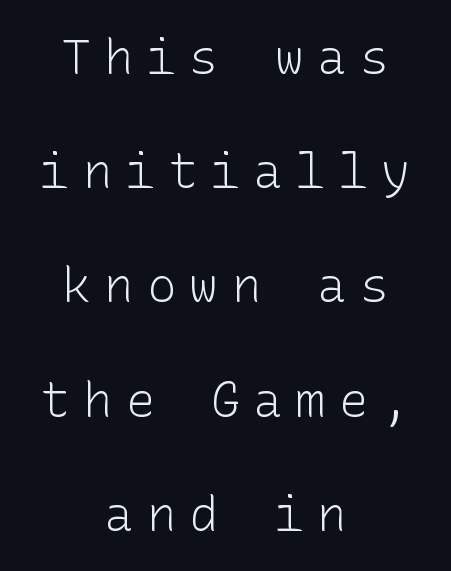
The image shows 49 px light sans-serif type, upright; set centered, loose line spacing (2.33x), unusually wide letter spacing (+0.27 em), not underlined; low stroke contrast and a medium x-height.
